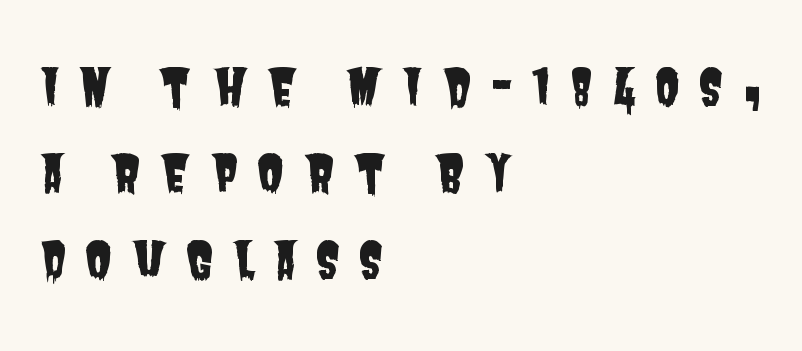
Q: Is the typeface a serif or a sans-serif typeface? A: Sans-serif.
Q: Is the text underlined? A: No.
Q: How is the paragraph aligned? A: Left-aligned.
Q: Is the spacing between letters normal or unusually wide? A: Unusually wide.
Q: Width (condensed, normal, or wide)? A: Condensed.
Q: Stroke contrast? A: Low.
Q: x-height? A: Large.
Q: Monospaced? A: No.
